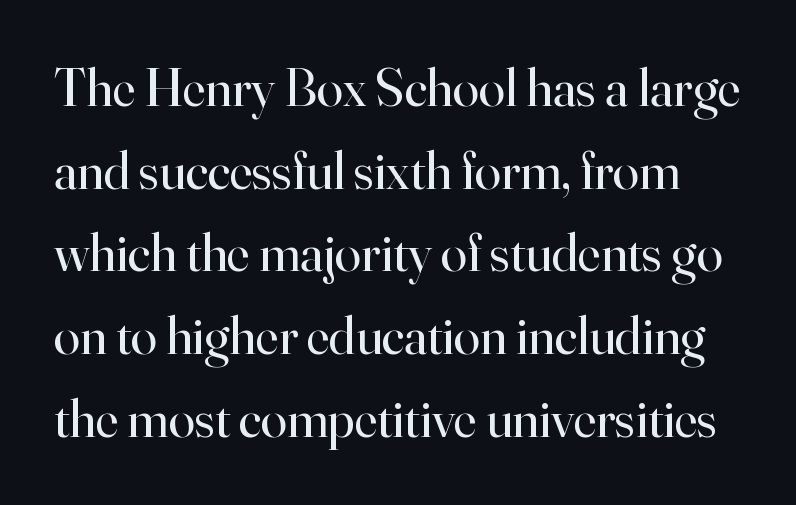
Font category for this specimen: serif. In terms of letterspacing, this is plain default setting. Nobody drew a line under any word here. The letters stand straight up with perfectly vertical stems.
